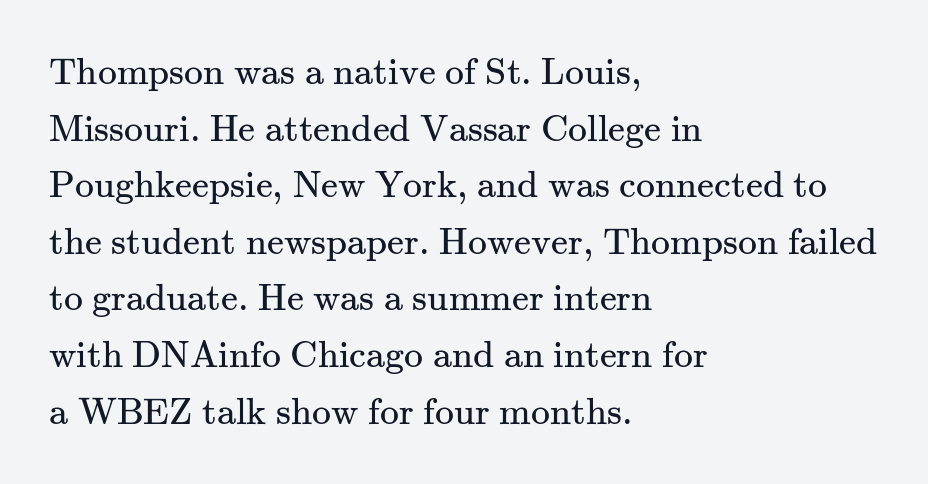
The image shows 38 px regular-weight serif type, upright; set left-aligned, normal line spacing (1.49x), normal letter spacing, not underlined; medium stroke contrast and a small x-height.
